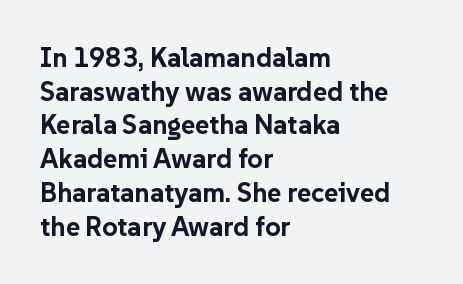
{"italic": "no", "bold": "yes", "underline": "no", "align": "left", "line_spacing": "normal", "line_spacing_ratio": 1.25, "letter_spacing": "normal", "letter_spacing_em": 0.0, "glyph_px": 27}
